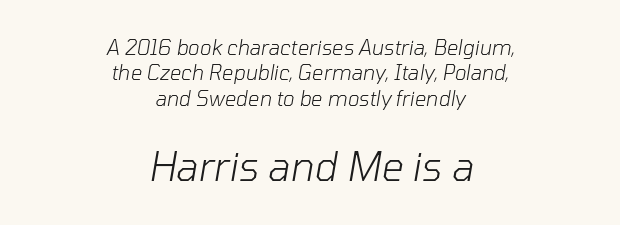
The image shows 39 px light type, italic (leaning right); set centered, normal line spacing (1.27x), normal letter spacing, not underlined; the second (bottom) block is 1.95x larger; low stroke contrast and a medium x-height.
